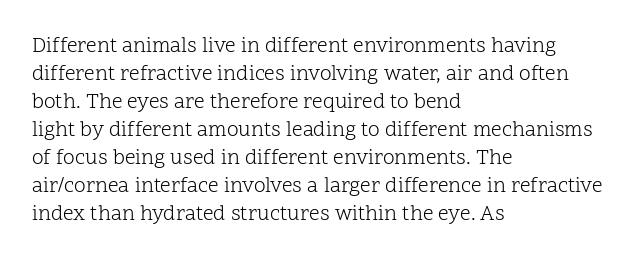
Q: Is the text bold? A: No.
Q: Is the text italic (slanted)? A: No, it is upright.
Q: Is the text underlined? A: No.
Q: How is the paragraph aligned? A: Left-aligned.
Q: Is the spacing between letters normal or unusually wide? A: Normal.
Q: Is the spacing between lines tight, normal or loose? A: Normal.
